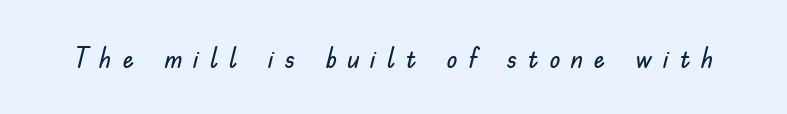
{"serif": "no", "width": "normal", "stroke_contrast": "low", "x_height": "small", "monospaced": "no", "underline": "no", "letter_spacing": "wide", "letter_spacing_em": 0.38, "glyph_px": 28}
